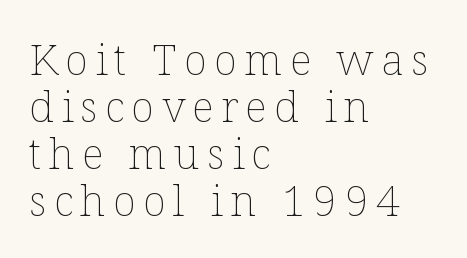
The image shows 43 px thin type, upright; set left-aligned, tight line spacing (1.09x), not underlined; low stroke contrast and a medium x-height.
